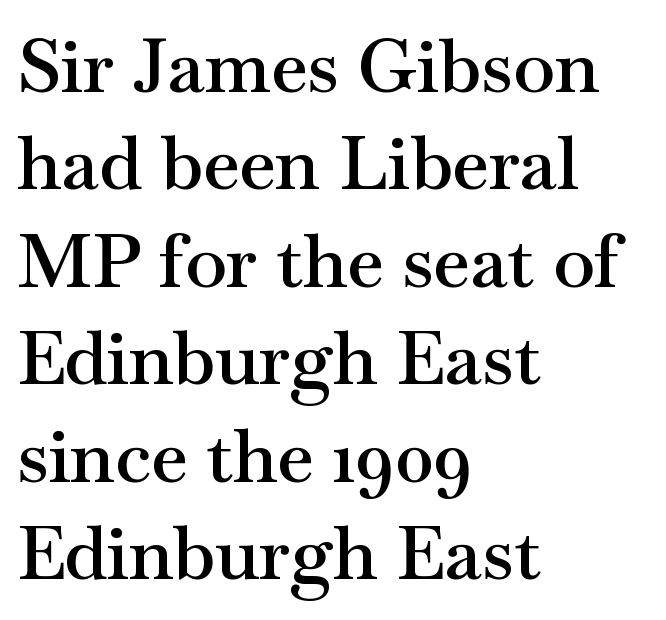
The image shows 75 px semibold, wide serif type, upright; set left-aligned, normal line spacing (1.3x), normal letter spacing, not underlined; medium stroke contrast and a small x-height.
